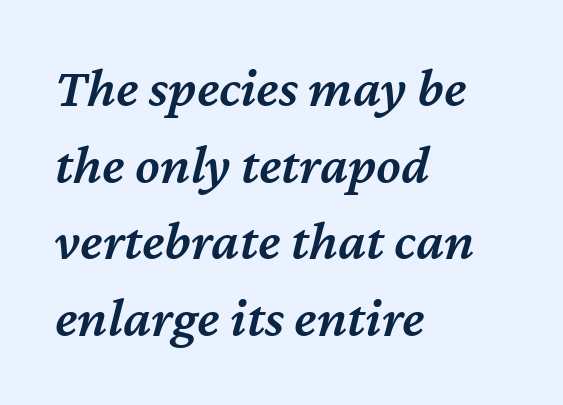
The image shows 56 px semibold type, italic (leaning right); set left-aligned, normal line spacing (1.37x), normal letter spacing, not underlined; medium stroke contrast and a medium x-height.
